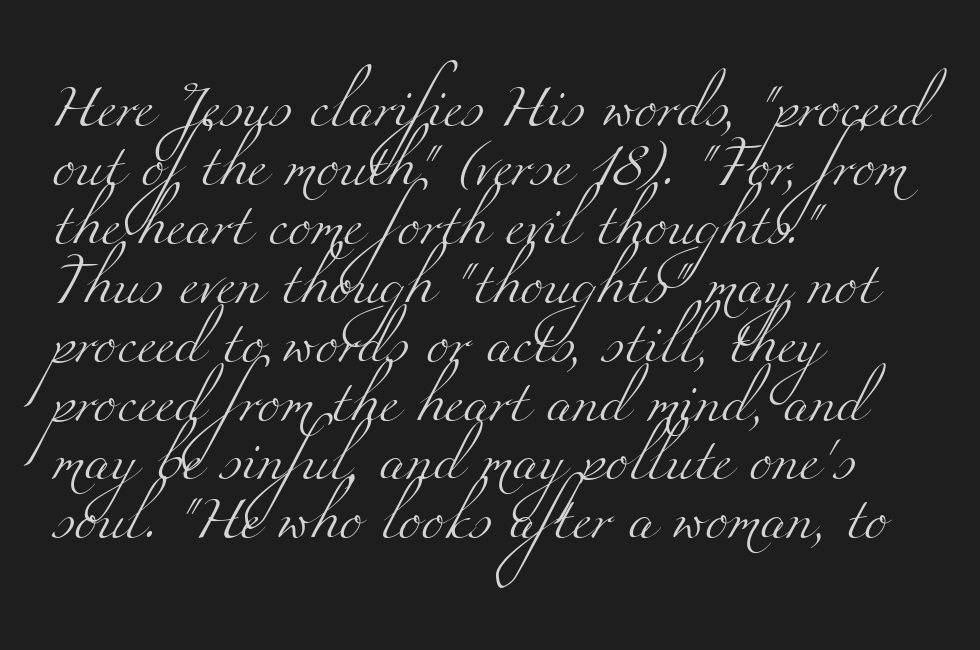
Q: Is the text bold? A: No.
Q: Is the text underlined? A: No.
Q: How is the paragraph aligned? A: Left-aligned.
Q: Is the spacing between letters normal or unusually wide? A: Normal.
Q: Is the spacing between lines tight, normal or loose? A: Normal.
Q: Width (condensed, normal, or wide)? A: Wide.
Q: Stroke contrast? A: Medium.
Q: x-height? A: Small.
Q: Monospaced? A: No.
